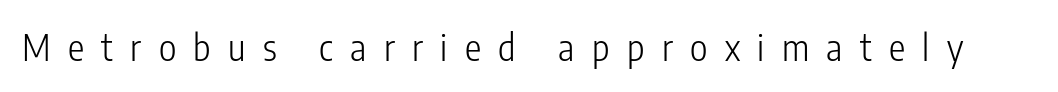
The image shows 37 px light, condensed sans-serif type, upright; set unusually wide letter spacing (+0.47 em), not underlined; low stroke contrast and a medium x-height.
